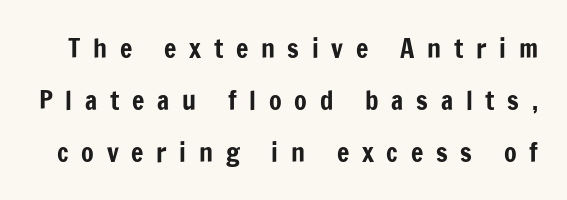
The image shows 26 px text type, upright; set loose line spacing (2.0x), unusually wide letter spacing (+0.49 em), not underlined.
